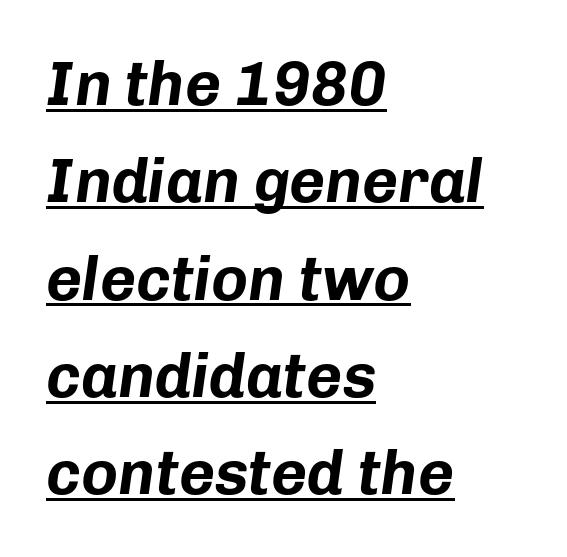
The image shows 62 px bold type, italic (leaning right); set left-aligned, normal line spacing (1.57x), normal letter spacing, underlined; low stroke contrast and a medium x-height.
